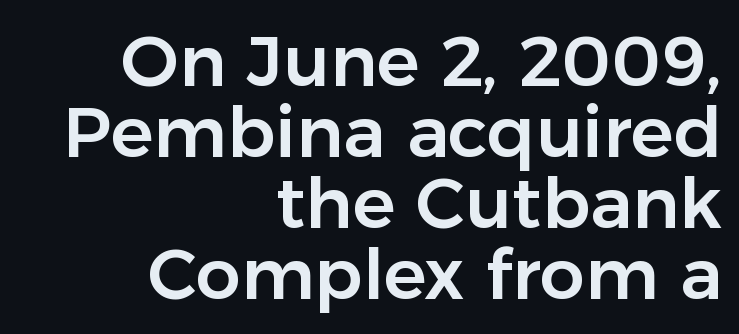
{"serif": "no", "italic": "no", "width": "normal", "stroke_contrast": "low", "x_height": "medium", "monospaced": "no", "underline": "no", "align": "right", "line_spacing": "tight", "line_spacing_ratio": 1.0, "letter_spacing": "normal", "letter_spacing_em": 0.0, "glyph_px": 71}
